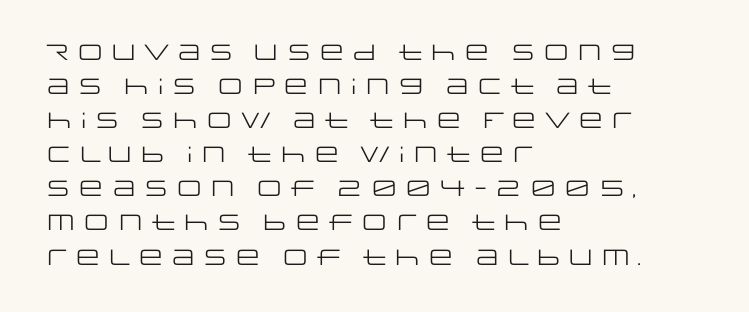
Caption: multi-line text, flush left, ragged right. Rendered with straight, roman letterforms. Beneath every word, the page is bare. Weight: not bold — regular or lighter. Nobody touched the tracking dial on this one. Vertically, the passage feels balanced, rows spaced as you'd expect.
